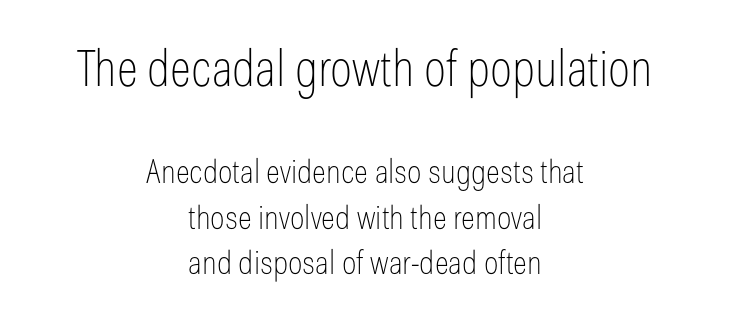
Inter-character spacing is left at the font's built-in metrics. Stroke terminals: plain, sans-serif. Type without underlining. Evenly set lines give the paragraph a standard silhouette. Do the characters align in a grid? No, the font is proportional. A light-to-regular cut is what we see here.
